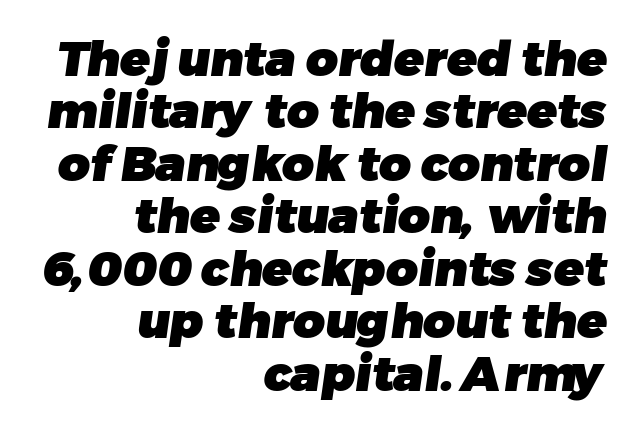
Q: Is the text bold? A: Yes.
Q: Is the typeface a serif or a sans-serif typeface? A: Sans-serif.
Q: Is the text underlined? A: No.
Q: How is the paragraph aligned? A: Right-aligned.
Q: Is the spacing between letters normal or unusually wide? A: Normal.
Q: Is the spacing between lines tight, normal or loose? A: Tight.
Q: Width (condensed, normal, or wide)? A: Normal.
Q: Stroke contrast? A: Low.
Q: x-height? A: Medium.
Q: Monospaced? A: No.
